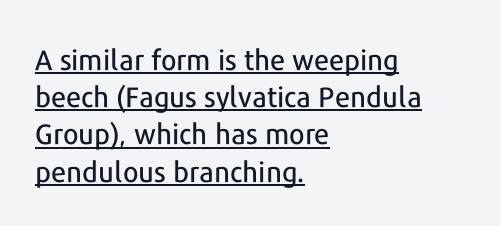
{"serif": "no", "italic": "no", "width": "normal", "stroke_contrast": "low", "x_height": "medium", "monospaced": "no", "underline": "yes", "align": "left", "line_spacing": "normal", "line_spacing_ratio": 1.33, "letter_spacing": "normal", "letter_spacing_em": 0.0, "glyph_px": 28}
